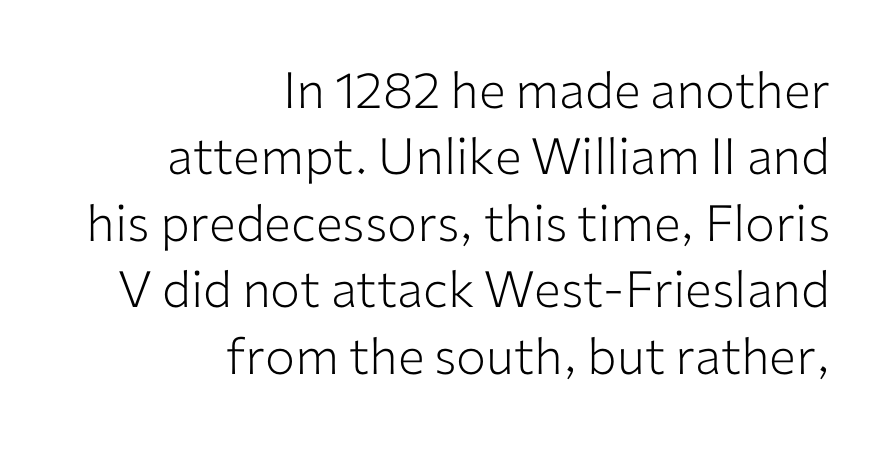
What kind of face is this? One without serifs — a sans. Teacher's note: observe the even right margin — that is flush-right alignment. You can tell it's not italic because the verticals are truly vertical. Weight: regular or lighter. Normally led — the rows are evenly, conventionally spaced.
